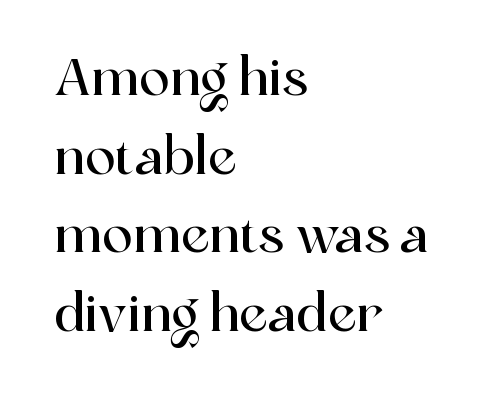
Ordinary non-slanted type is in use. A typesetter would call this proportional, since set widths differ per character. This sample uses plain, unmodified letter spacing. Small tapered or slab feet sit at the stroke ends, so this counts as serif.
